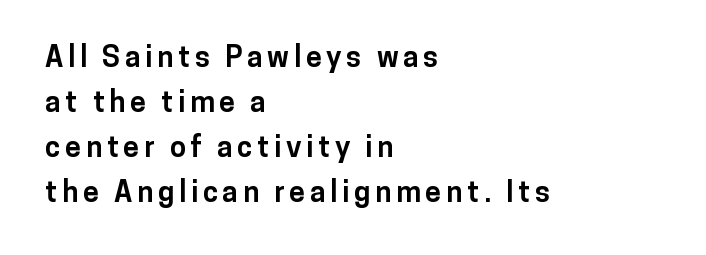
Q: Is the text bold? A: Yes.
Q: Is the text italic (slanted)? A: No, it is upright.
Q: Is the typeface a serif or a sans-serif typeface? A: Sans-serif.
Q: Is the text underlined? A: No.
Q: How is the paragraph aligned? A: Left-aligned.
Q: Is the spacing between lines tight, normal or loose? A: Normal.
Q: Width (condensed, normal, or wide)? A: Normal.
Q: Stroke contrast? A: Low.
Q: x-height? A: Medium.
Q: Monospaced? A: No.
